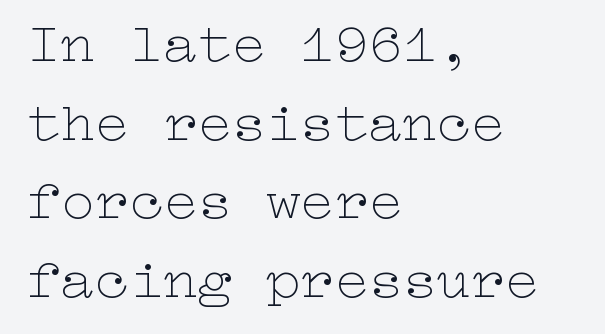
The image shows 57 px thin, wide type, upright; set left-aligned, normal line spacing (1.38x), normal letter spacing, not underlined; low stroke contrast and a medium x-height.
